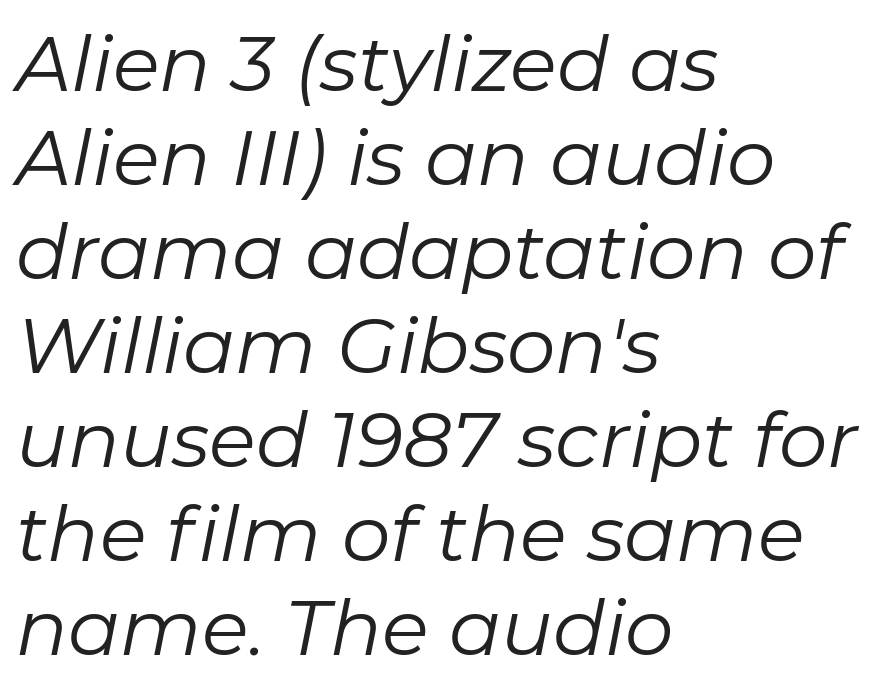
{"italic": "yes", "lean": "right", "slant_degrees": 11, "bold": "no", "weight": "regular", "width": "normal", "stroke_contrast": "low", "x_height": "medium", "monospaced": "no", "underline": "no", "align": "left", "line_spacing_ratio": 1.22, "letter_spacing": "normal", "letter_spacing_em": 0.0, "glyph_px": 77}
